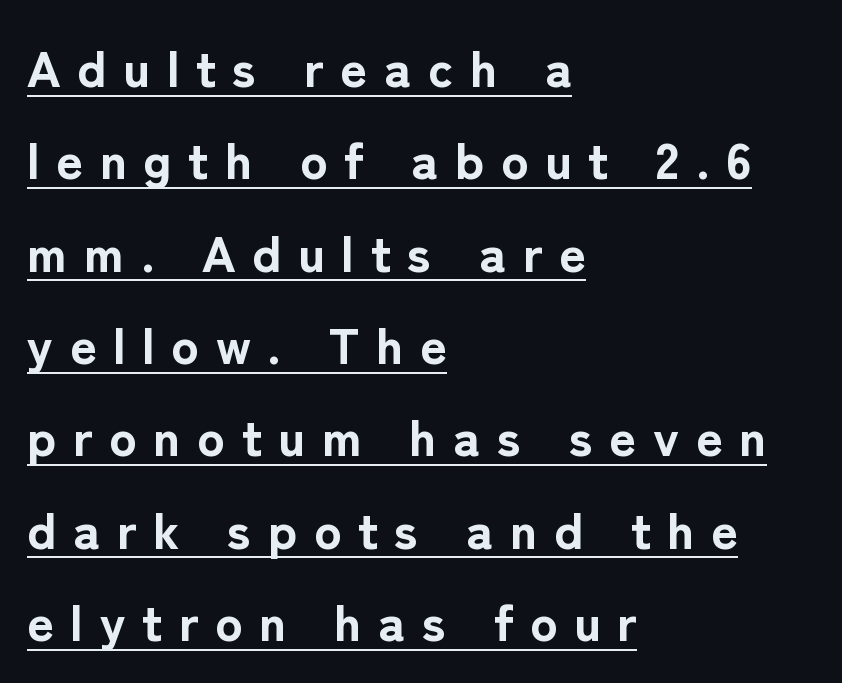
The image shows 51 px bold sans-serif type, upright; set left-aligned, line spacing 1.81x, unusually wide letter spacing (+0.33 em), underlined; low stroke contrast and a medium x-height.
